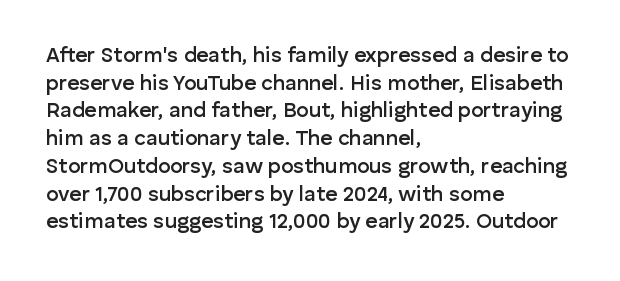
The image shows 21 px text type, upright; set left-aligned, normal line spacing (1.32x), normal letter spacing, not underlined.
